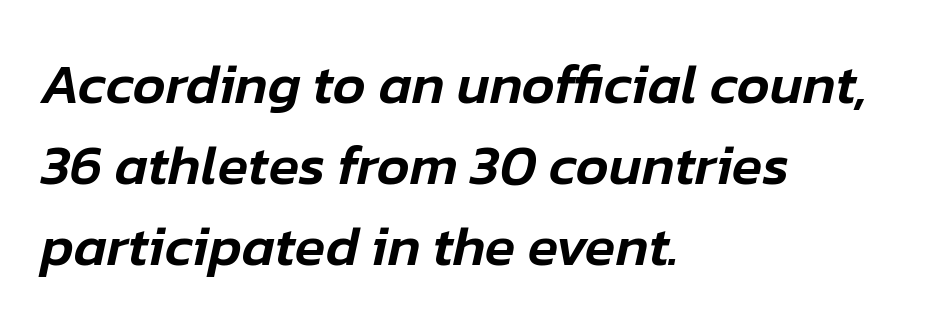
The image shows 56 px text type, italic (leaning right); set left-aligned, normal line spacing (1.45x), normal letter spacing, not underlined; low stroke contrast and a medium x-height.
